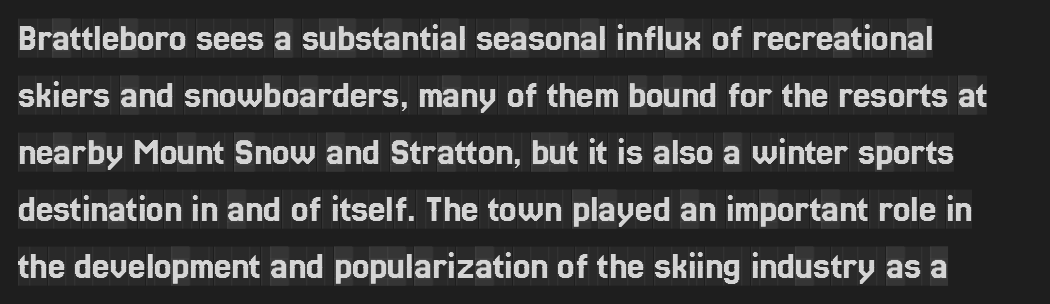
Q: Is the text italic (slanted)? A: No, it is upright.
Q: Is the typeface a serif or a sans-serif typeface? A: Serif.
Q: Is the text underlined? A: No.
Q: Is the spacing between letters normal or unusually wide? A: Normal.
Q: Is the spacing between lines tight, normal or loose? A: Normal.
Q: Width (condensed, normal, or wide)? A: Condensed.
Q: x-height? A: Large.
Q: Monospaced? A: No.
